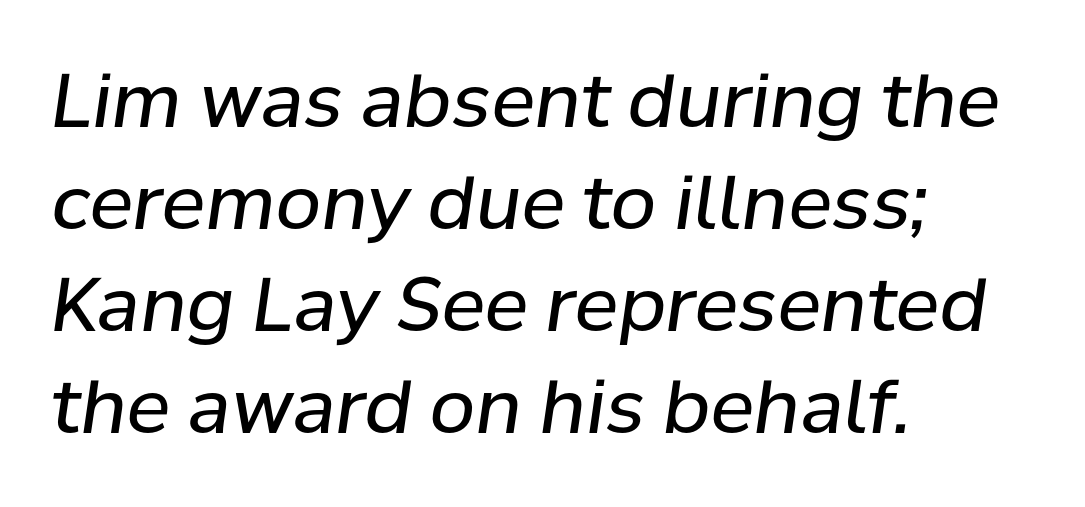
The image shows 74 px regular-weight type, italic (leaning right); set left-aligned, normal line spacing (1.38x), normal letter spacing, not underlined; low stroke contrast and a medium x-height.
